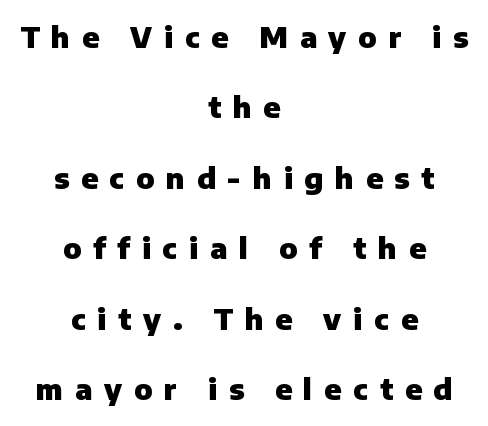
Q: Is the text bold? A: Yes.
Q: Is the text italic (slanted)? A: No, it is upright.
Q: Is the typeface a serif or a sans-serif typeface? A: Sans-serif.
Q: Is the text underlined? A: No.
Q: How is the paragraph aligned? A: Centered.
Q: Is the spacing between letters normal or unusually wide? A: Unusually wide.
Q: Is the spacing between lines tight, normal or loose? A: Loose.
Q: Width (condensed, normal, or wide)? A: Normal.
Q: Stroke contrast? A: Low.
Q: x-height? A: Medium.
Q: Monospaced? A: No.
